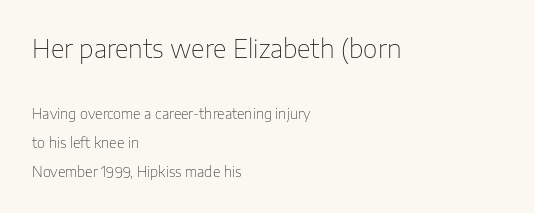
The earlier block is typeset at a bigger size than the later block. Unlike italic type, these characters show no tilt at all. Leading is clearly above the norm, producing a sparse column. Teacher's note: observe the even left margin — that is flush-left alignment. Words float on clear page, feet unadorned. The line texture is even and compact thanks to regular tracking.
